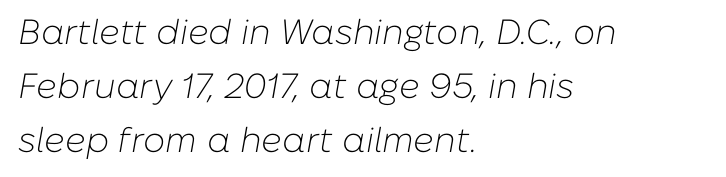
Q: Is the text bold? A: No.
Q: Is the text italic (slanted)? A: Yes, it leans right by about 10 degrees.
Q: Is the text underlined? A: No.
Q: How is the paragraph aligned? A: Left-aligned.
Q: Is the spacing between letters normal or unusually wide? A: Normal.
Q: Is the spacing between lines tight, normal or loose? A: Normal.
Q: Width (condensed, normal, or wide)? A: Normal.
Q: Stroke contrast? A: Low.
Q: x-height? A: Medium.
Q: Monospaced? A: No.
